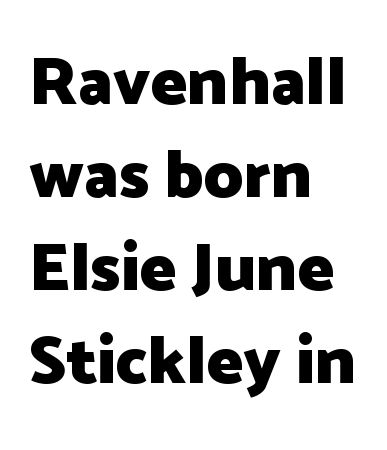
The image shows 68 px heavy sans-serif type, upright; set left-aligned, normal line spacing (1.37x), normal letter spacing, not underlined; low stroke contrast and a medium x-height.
